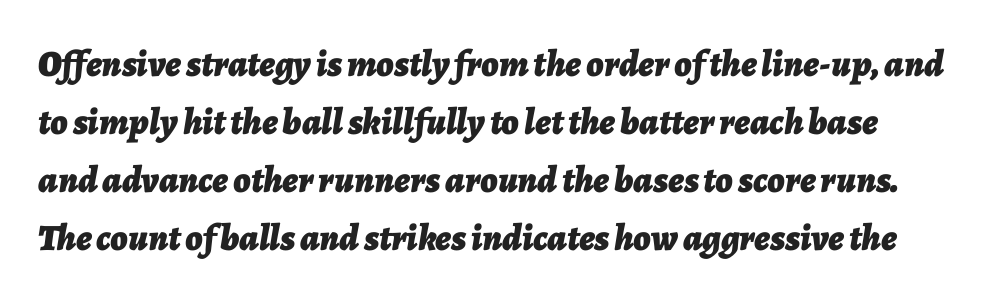
{"italic": "yes", "lean": "right", "slant_degrees": 7, "bold": "yes", "weight": "bold", "width": "normal", "stroke_contrast": "low", "x_height": "medium", "monospaced": "no", "underline": "no", "line_spacing": "normal", "line_spacing_ratio": 1.57, "letter_spacing": "normal", "letter_spacing_em": 0.0, "glyph_px": 37}
